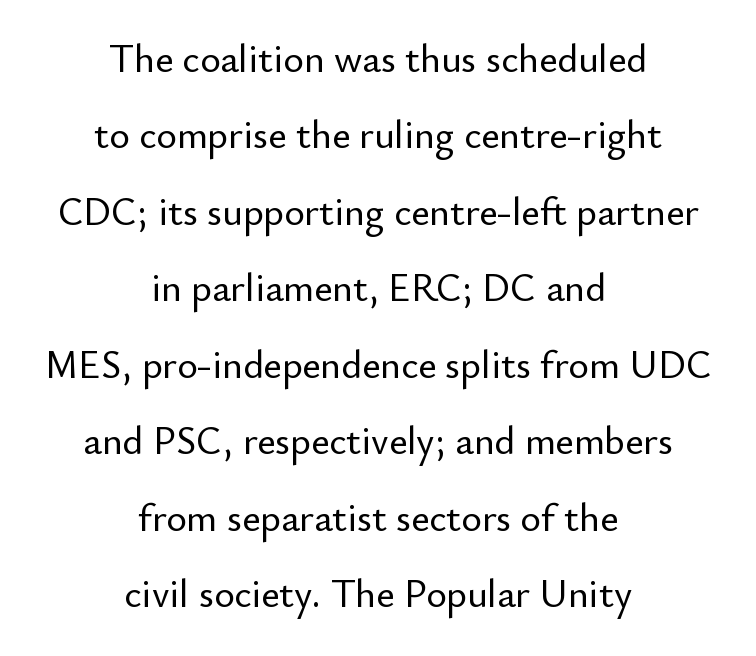
Q: Is the text italic (slanted)? A: No, it is upright.
Q: Is the typeface a serif or a sans-serif typeface? A: Sans-serif.
Q: Is the text underlined? A: No.
Q: How is the paragraph aligned? A: Centered.
Q: Is the spacing between letters normal or unusually wide? A: Normal.
Q: Is the spacing between lines tight, normal or loose? A: Loose.
Q: Width (condensed, normal, or wide)? A: Normal.
Q: Stroke contrast? A: Low.
Q: x-height? A: Small.
Q: Monospaced? A: No.
